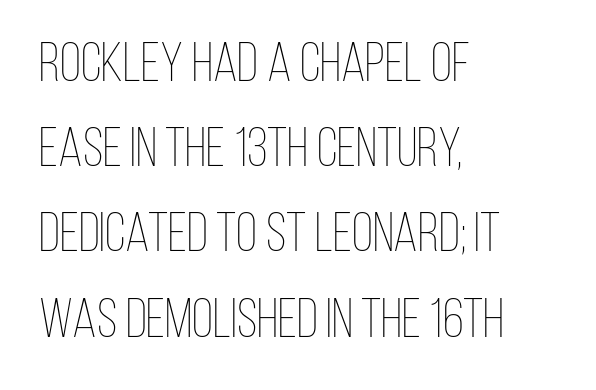
A typesetter would call this zero additional tracking. Evenly set lines give the paragraph a standard silhouette. The axis of the letterforms is exactly vertical. Vertical stems look standard width or narrower in stroke.
